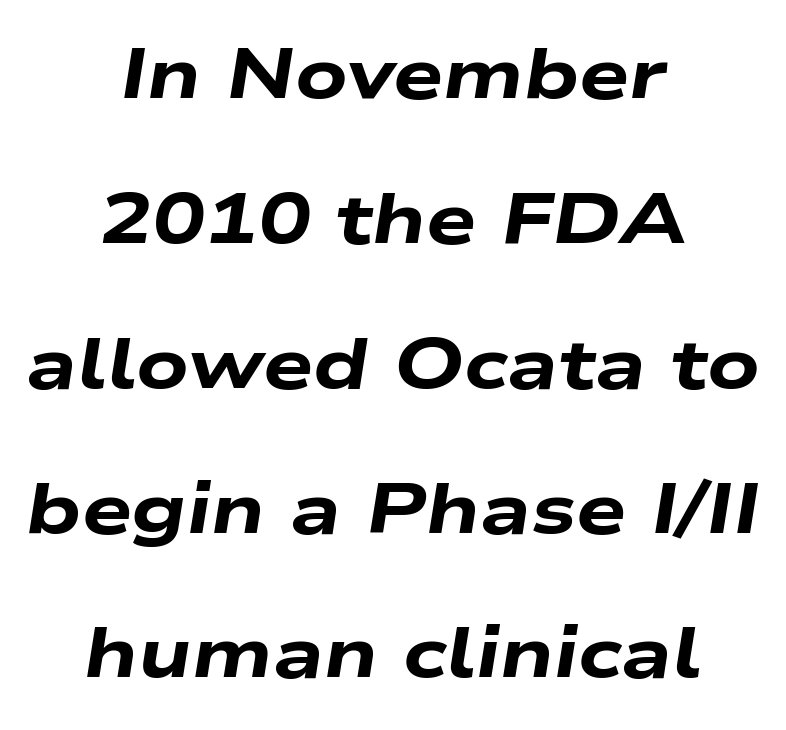
The image shows 71 px heavy, wide type, italic (leaning right); set centered, loose line spacing (2.04x), normal letter spacing, not underlined; low stroke contrast and a medium x-height.
